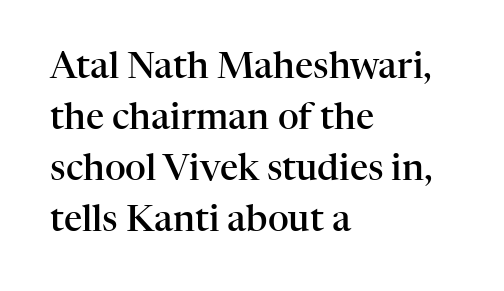
A typesetter would call this leading conventional body-copy spacing. Serifs: yes, visible at the terminals of the letterforms. The gap between lines stays unmarked. Left-aligned paragraph, ragged on the right. The passage shown is typed in a proportional face where columns would drift.
